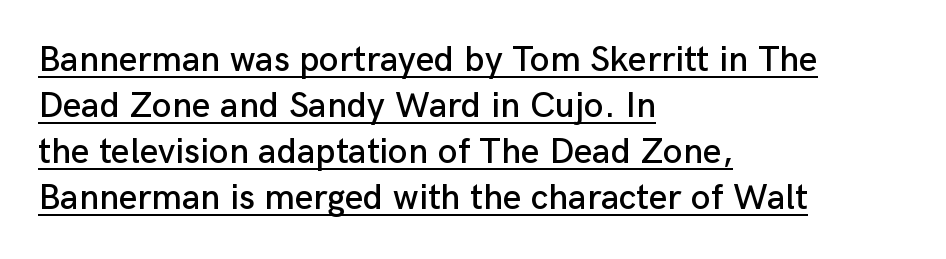
Q: Is the text italic (slanted)? A: No, it is upright.
Q: Is the typeface a serif or a sans-serif typeface? A: Sans-serif.
Q: Is the text underlined? A: Yes.
Q: How is the paragraph aligned? A: Left-aligned.
Q: Is the spacing between letters normal or unusually wide? A: Normal.
Q: Is the spacing between lines tight, normal or loose? A: Normal.
Q: Width (condensed, normal, or wide)? A: Normal.
Q: Stroke contrast? A: Low.
Q: x-height? A: Medium.
Q: Monospaced? A: No.
